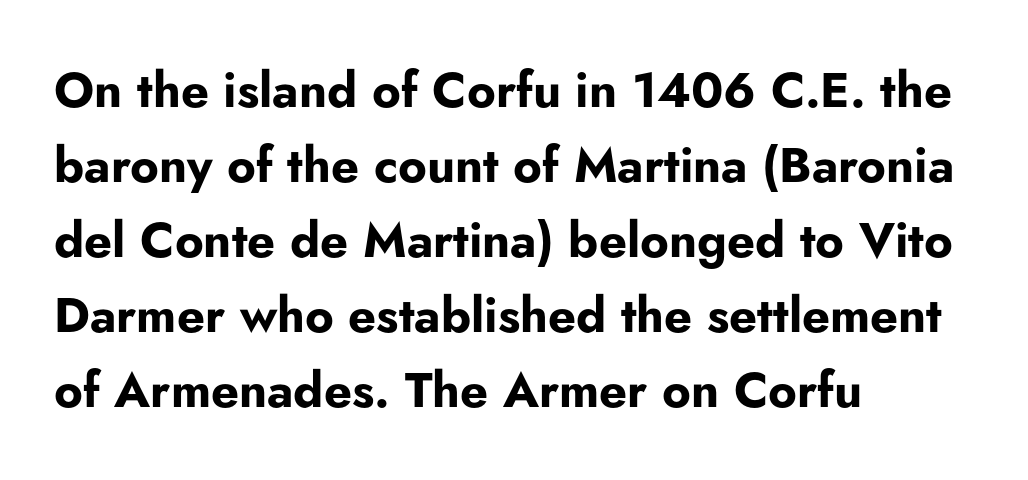
The letters stand straight up with perfectly vertical stems. Leading matches the norm, producing a regular column. Every row of glyphs begins at an identical x-position on the left. Lines of text with bare space underneath. The font family rendered here belongs to the sans-serif group.
